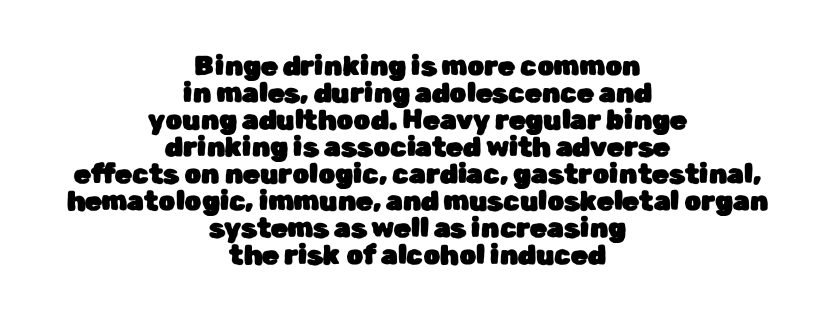
{"italic": "no", "underline": "no", "align": "center", "line_spacing": "tight", "line_spacing_ratio": 1.0, "letter_spacing": "normal", "letter_spacing_em": 0.0, "glyph_px": 27}
